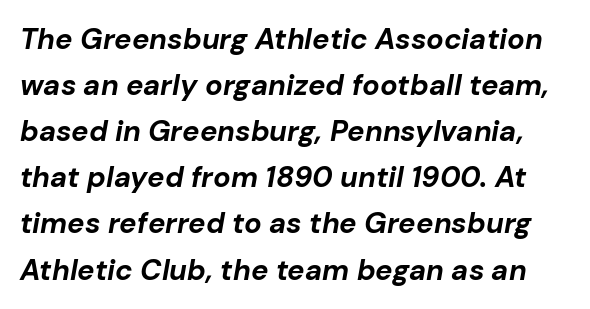
An italicized treatment has been applied to the whole sample. A dark, heavy texture on the line: the type is bold. Successive baselines arrive at the customary interval. The passage shown is not underscored anywhere. Looks like regular typesetting: each glyph gets only the width it needs.
